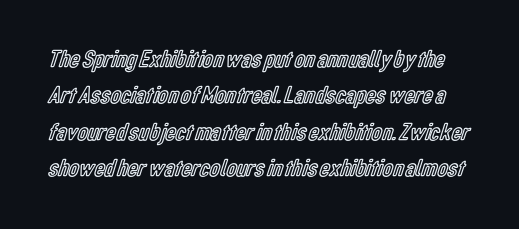
{"underline": "no", "line_spacing": "normal", "line_spacing_ratio": 1.46, "letter_spacing": "normal", "letter_spacing_em": 0.0, "glyph_px": 25}
